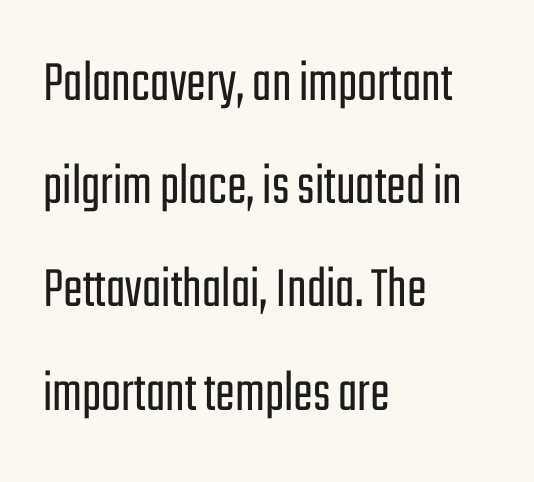
The face used here is proportionally spaced, like ordinary book or web type. Each stroke keeps to a modest, everyday thickness or less. Nope, not italic — everything's standing straight. The gaps between neighbouring characters are ordinary and unremarkable.
